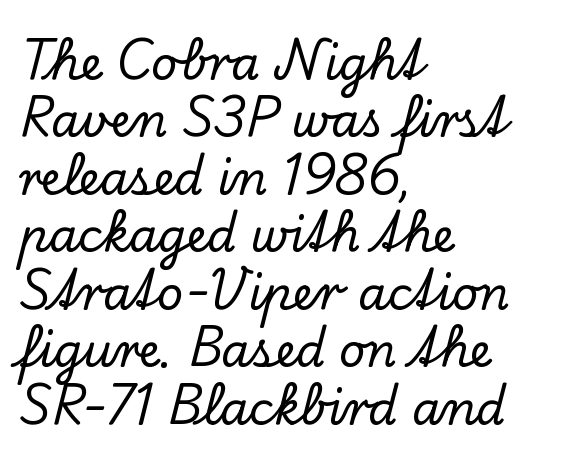
Regular leading. This sample uses plain, unmodified letter spacing. This sample has the flowing, uneven cadence of proportional lettering. Line beginnings align vertically; line endings do not. The passage shown is not underscored anywhere.
